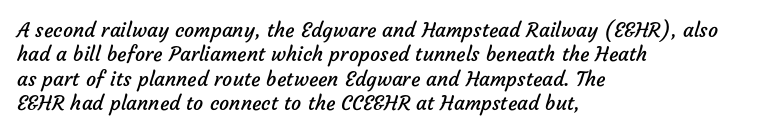
{"bold": "no", "underline": "no", "align": "left", "line_spacing_ratio": 1.22, "letter_spacing": "normal", "letter_spacing_em": 0.0, "glyph_px": 20}
